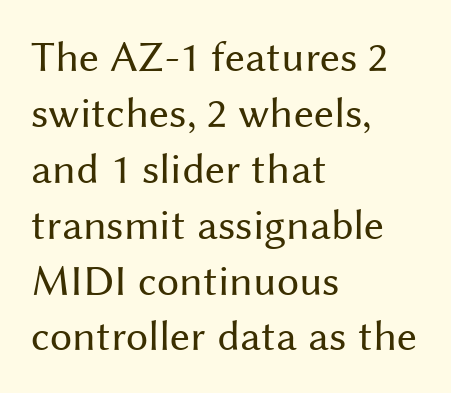
Q: Is the text bold? A: No.
Q: Is the text italic (slanted)? A: No, it is upright.
Q: Is the typeface a serif or a sans-serif typeface? A: Sans-serif.
Q: Is the text underlined? A: No.
Q: How is the paragraph aligned? A: Left-aligned.
Q: Is the spacing between letters normal or unusually wide? A: Normal.
Q: Is the spacing between lines tight, normal or loose? A: Normal.
Q: Width (condensed, normal, or wide)? A: Normal.
Q: Stroke contrast? A: Medium.
Q: x-height? A: Medium.
Q: Monospaced? A: No.
